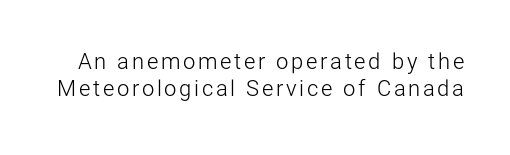
Q: Is the text bold? A: No.
Q: Is the text italic (slanted)? A: No, it is upright.
Q: Is the text underlined? A: No.
